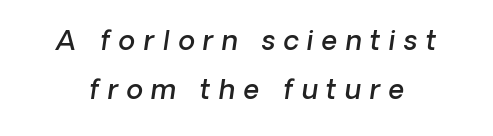
Q: Is the text bold? A: Semi-bold.
Q: Is the text underlined? A: No.
Q: Is the spacing between letters normal or unusually wide? A: Unusually wide.
